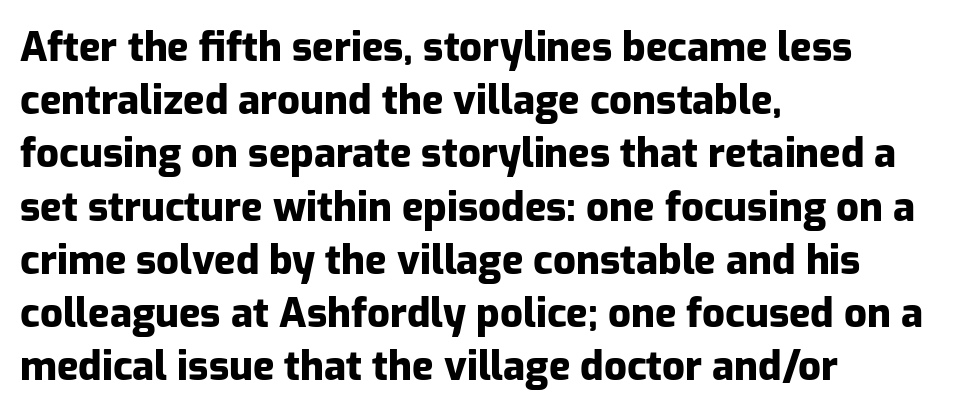
The line texture is even and compact thanks to regular tracking. In terms of weight, the rendering is a true, heavy bold. Proportional: the letters do not fall into vertical columns. Honestly, the row spacing looks completely unremarkable. The lettering holds an erect, upright posture throughout.
